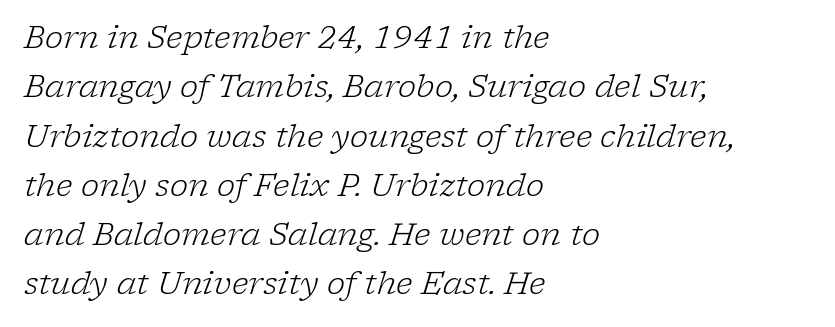
Q: Is the text bold? A: No.
Q: Is the text italic (slanted)? A: Yes, it leans right by about 17 degrees.
Q: Is the typeface a serif or a sans-serif typeface? A: Serif.
Q: Is the text underlined? A: No.
Q: How is the paragraph aligned? A: Left-aligned.
Q: Is the spacing between letters normal or unusually wide? A: Normal.
Q: Is the spacing between lines tight, normal or loose? A: Normal.
Q: Width (condensed, normal, or wide)? A: Normal.
Q: Stroke contrast? A: Low.
Q: x-height? A: Medium.
Q: Monospaced? A: No.
